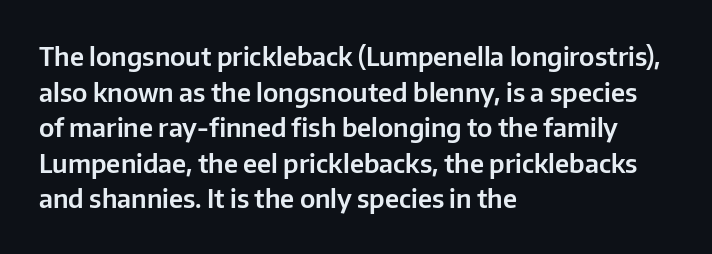
The image shows 26 px text type, upright; set left-aligned, normal line spacing (1.37x), normal letter spacing, not underlined.
